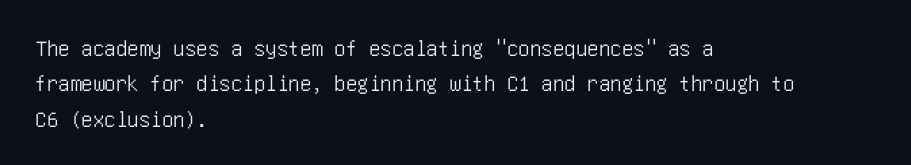
{"italic": "no", "underline": "no", "align": "left", "line_spacing": "normal", "line_spacing_ratio": 1.54, "letter_spacing": "normal", "letter_spacing_em": 0.0, "glyph_px": 23}
